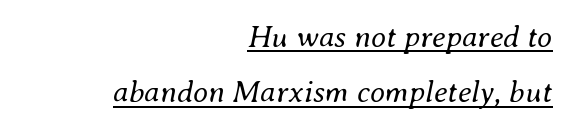
Q: Is the text bold? A: No.
Q: Is the text italic (slanted)? A: Yes, it leans right by about 8 degrees.
Q: Is the text underlined? A: Yes.
Q: How is the paragraph aligned? A: Right-aligned.
Q: Is the spacing between letters normal or unusually wide? A: Normal.
Q: Width (condensed, normal, or wide)? A: Normal.
Q: Stroke contrast? A: Medium.
Q: x-height? A: Small.
Q: Monospaced? A: No.
